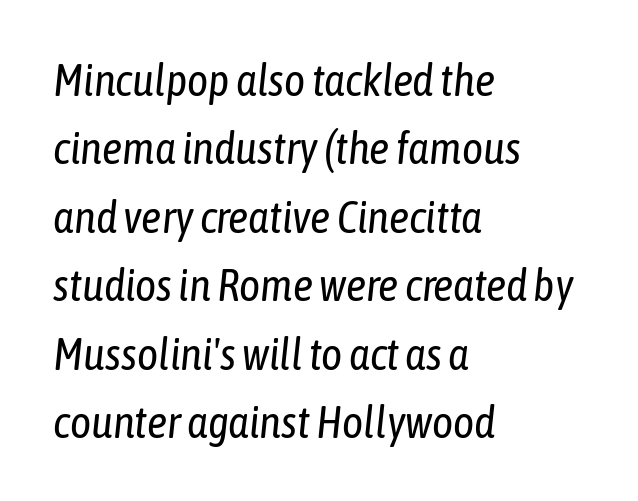
{"italic": "yes", "lean": "right", "slant_degrees": 6, "bold": "no", "weight": "regular", "width": "condensed", "stroke_contrast": "low", "x_height": "medium", "monospaced": "no", "underline": "no", "align": "left", "line_spacing": "normal", "line_spacing_ratio": 1.52, "letter_spacing": "normal", "letter_spacing_em": 0.0, "glyph_px": 45}
